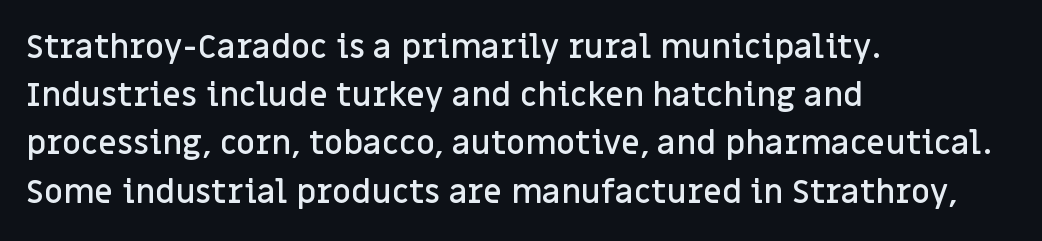
You can tell it's not italic because the verticals are truly vertical. The specimen omits any rule beneath the text block's lines. Classification — sans serif. The face used here is proportionally spaced, like ordinary book or web type.
